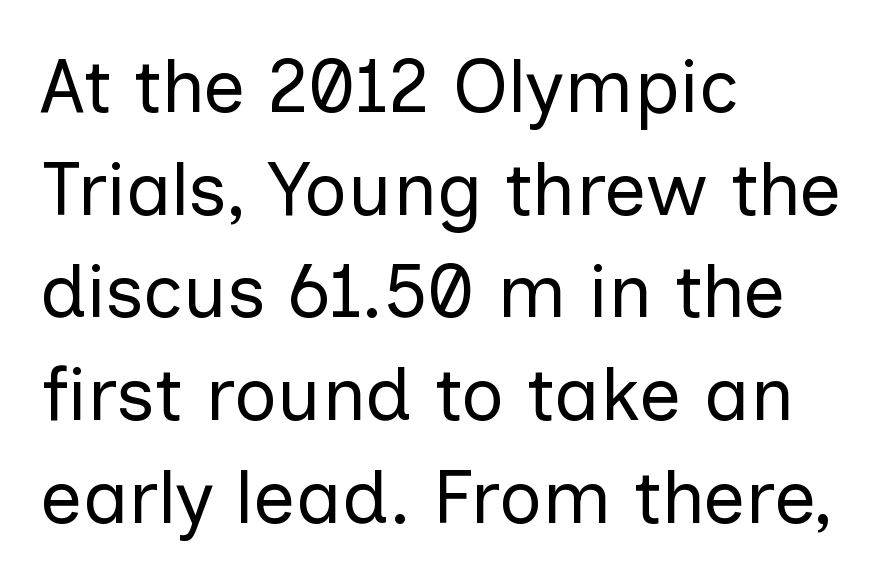
The image shows 75 px regular-weight sans-serif type, upright; set left-aligned, normal line spacing (1.37x), normal letter spacing, not underlined; low stroke contrast and a medium x-height.
